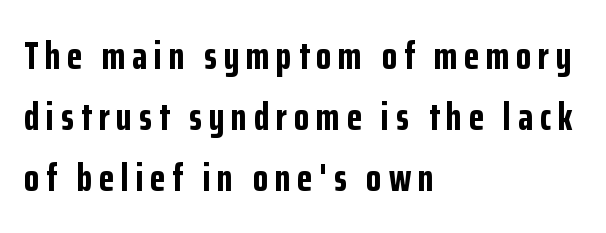
{"serif": "no", "italic": "no", "bold": "yes", "weight": "bold", "width": "condensed", "stroke_contrast": "low", "x_height": "medium", "monospaced": "no", "underline": "no", "align": "left", "line_spacing": "normal", "line_spacing_ratio": 1.56, "glyph_px": 39}
